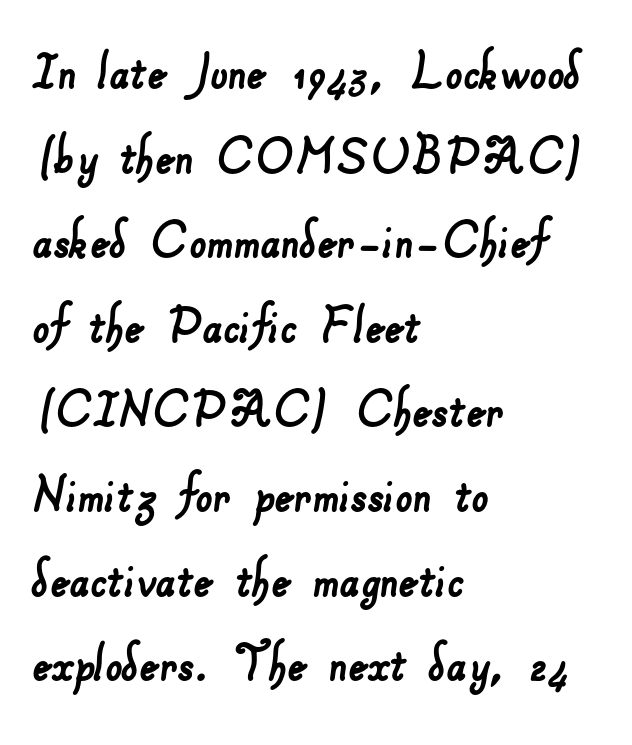
{"serif": "no", "width": "normal", "stroke_contrast": "low", "x_height": "small", "monospaced": "no", "underline": "no", "align": "left", "line_spacing": "normal", "line_spacing_ratio": 1.41, "letter_spacing": "normal", "letter_spacing_em": 0.0, "glyph_px": 60}
